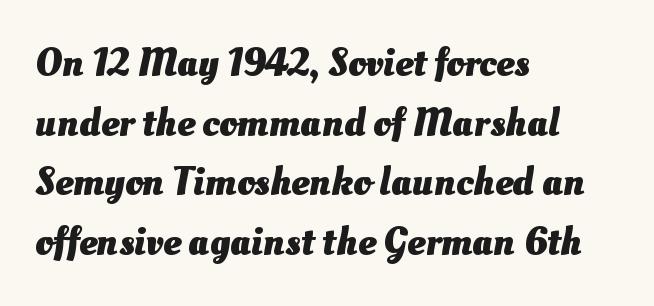
Q: Is the text bold? A: Yes.
Q: Is the text underlined? A: No.
Q: How is the paragraph aligned? A: Left-aligned.
Q: Is the spacing between letters normal or unusually wide? A: Normal.
Q: Is the spacing between lines tight, normal or loose? A: Normal.
Q: Width (condensed, normal, or wide)? A: Normal.
Q: Stroke contrast? A: Medium.
Q: x-height? A: Small.
Q: Monospaced? A: No.
